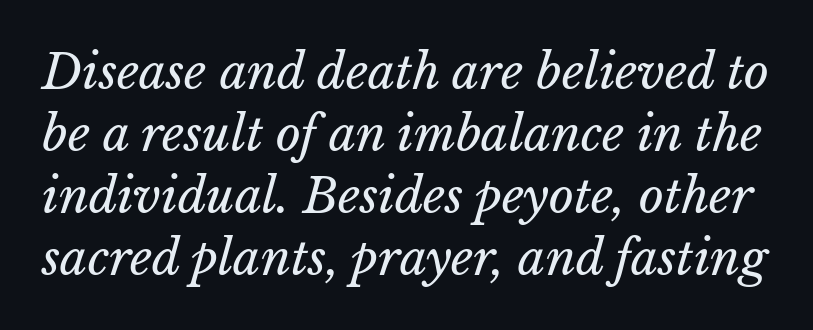
Honestly, the row spacing looks completely unremarkable. Stems here are at most as thick as an everyday book face. Letters rest on an invisible, unmarked baseline. A typesetter would call this proportional, since set widths differ per character.
